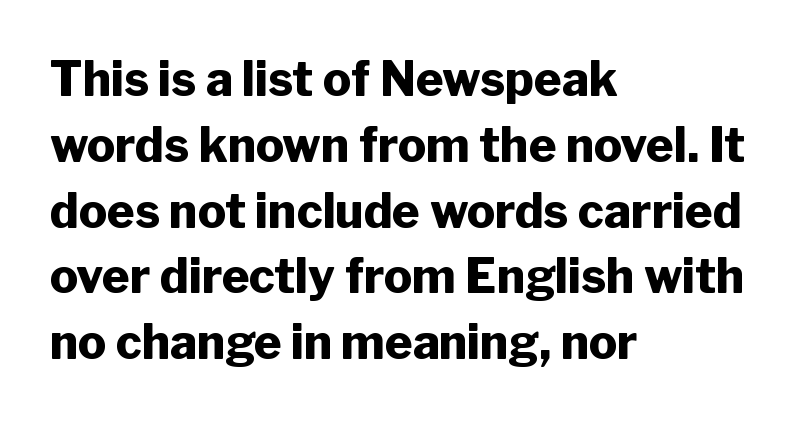
Weight check: bold — yes, fully. Just letters on the line, the space beneath them empty. The type is set solid horizontally, with unmodified tracking. Is there much room between lines? A standard amount, neither cramped nor airy.
